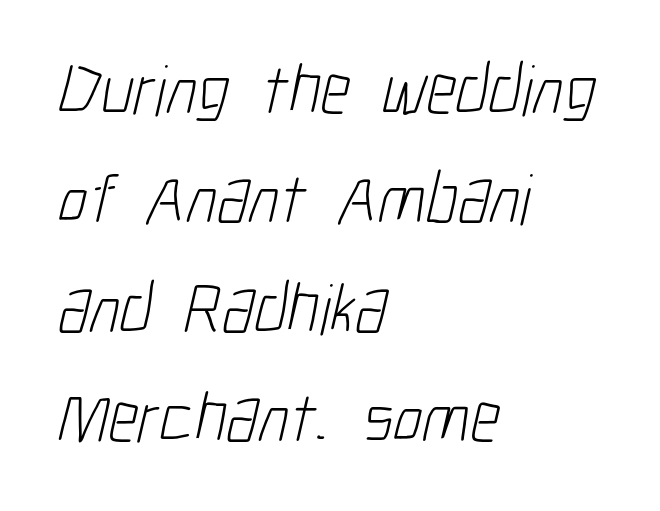
Q: Is the text bold? A: No.
Q: Is the typeface a serif or a sans-serif typeface? A: Sans-serif.
Q: Is the text underlined? A: No.
Q: How is the paragraph aligned? A: Left-aligned.
Q: Is the spacing between letters normal or unusually wide? A: Normal.
Q: Is the spacing between lines tight, normal or loose? A: Normal.
Q: Width (condensed, normal, or wide)? A: Condensed.
Q: Stroke contrast? A: Low.
Q: x-height? A: Medium.
Q: Monospaced? A: No.
